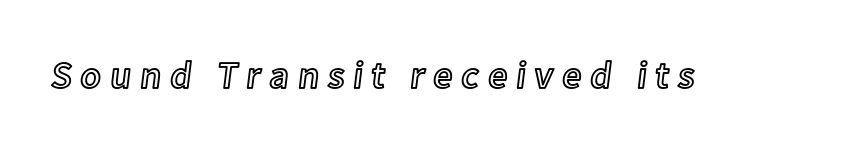
Inter-character spacing is expanded well beyond the font's built-in metrics. Looks like regular typesetting: each glyph gets only the width it needs. Check the space under the baseline: it is left empty.
